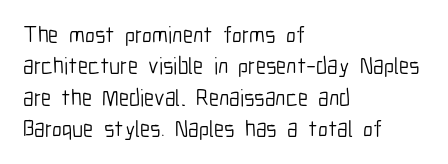
{"italic": "no", "bold": "no", "underline": "no", "align": "left", "line_spacing": "normal", "line_spacing_ratio": 1.36, "letter_spacing": "normal", "letter_spacing_em": 0.0, "glyph_px": 23}
